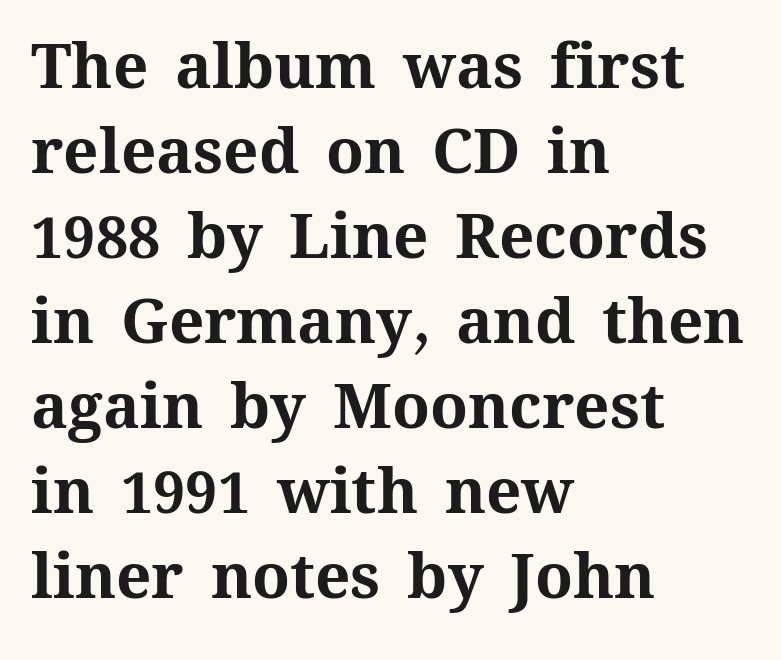
The image shows 62 px bold type, upright; set left-aligned, normal line spacing (1.37x), normal letter spacing, not underlined; medium stroke contrast and a medium x-height.
